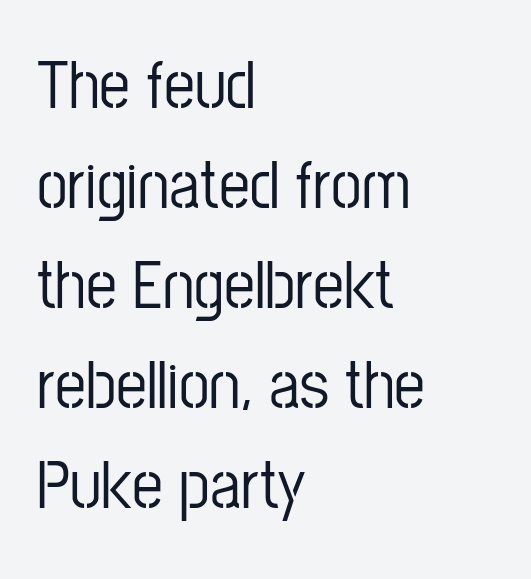
Q: Is the text italic (slanted)? A: No, it is upright.
Q: Is the typeface a serif or a sans-serif typeface? A: Sans-serif.
Q: Is the text underlined? A: No.
Q: How is the paragraph aligned? A: Left-aligned.
Q: Is the spacing between letters normal or unusually wide? A: Normal.
Q: Is the spacing between lines tight, normal or loose? A: Normal.
Q: Width (condensed, normal, or wide)? A: Condensed.
Q: Stroke contrast? A: Low.
Q: x-height? A: Medium.
Q: Monospaced? A: No.
